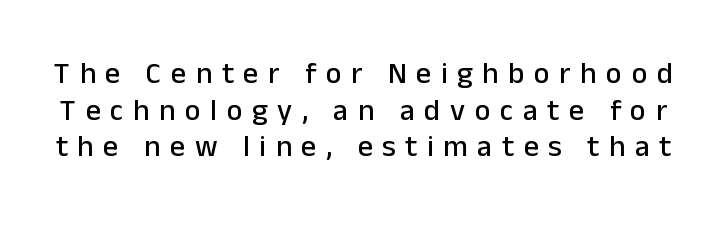
The image shows 30 px sans-serif type, upright; set line spacing 1.22x, unusually wide letter spacing (+0.32 em), not underlined; low stroke contrast and a medium x-height.
